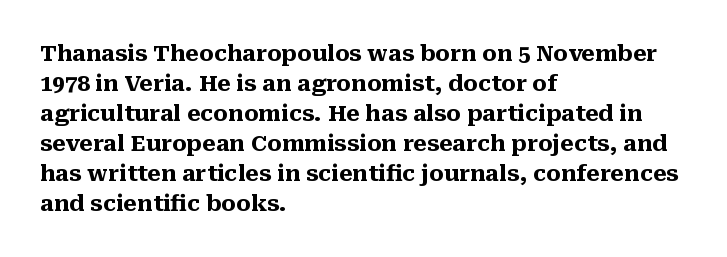
Italic: no, the glyphs are upright roman. Standard letterfit; no display-style spreading of the glyphs. Glance below the letters and you will spot only blank space. Its strokes are broad and dark, the hallmark of bold type.
